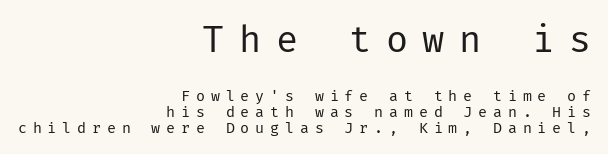
{"serif": "no", "italic": "no", "bold": "no", "weight": "regular", "width": "normal", "stroke_contrast": "low", "x_height": "medium", "underline": "no", "align": "right", "line_spacing": "tight", "line_spacing_ratio": 1.06, "letter_spacing": "wide", "letter_spacing_em": 0.39, "larger_block": "first", "size_ratio": 2.47, "glyph_px": 37}
